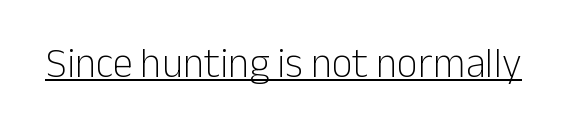
Q: Is the text bold? A: No.
Q: Is the text italic (slanted)? A: No, it is upright.
Q: Is the typeface a serif or a sans-serif typeface? A: Sans-serif.
Q: Is the text underlined? A: Yes.
Q: Is the spacing between letters normal or unusually wide? A: Normal.
Q: Width (condensed, normal, or wide)? A: Normal.
Q: Stroke contrast? A: Low.
Q: x-height? A: Medium.
Q: Monospaced? A: No.
